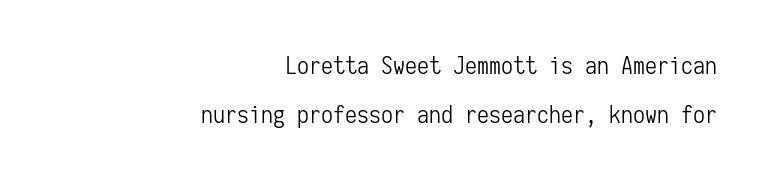
{"italic": "no", "bold": "no", "underline": "no", "align": "right", "line_spacing": "loose", "line_spacing_ratio": 2.05, "letter_spacing": "normal", "letter_spacing_em": 0.0, "glyph_px": 24}
